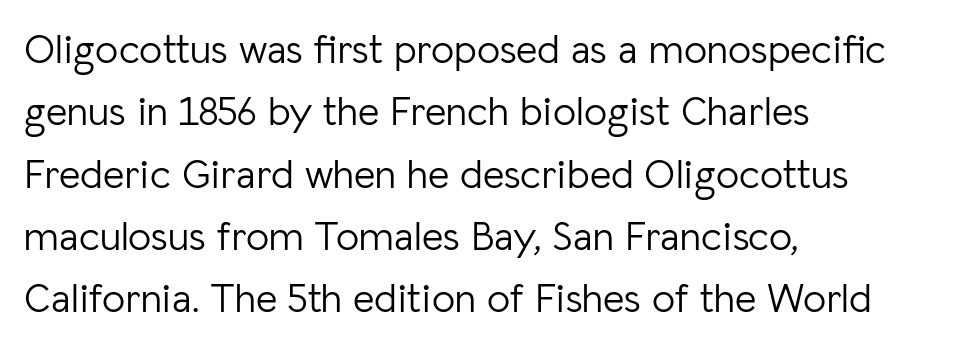
The letters stand upright; this is a roman face. Tracking value appears to be zero — textbook default spacing. How would I describe the line gaps? Plain and ordinary. Classification — sans serif. Nobody drew a line under any word here. Do the characters align in a grid? No, the font is proportional.
